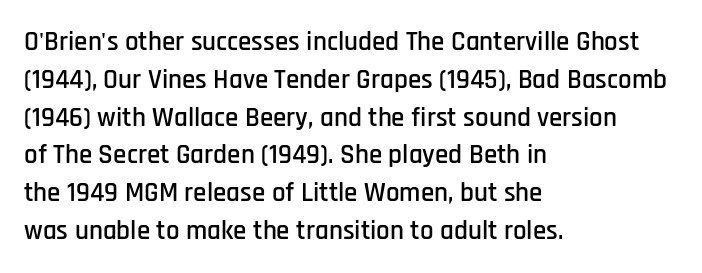
{"italic": "no", "underline": "no", "align": "left", "line_spacing": "normal", "line_spacing_ratio": 1.4, "letter_spacing": "normal", "letter_spacing_em": 0.0, "glyph_px": 27}
